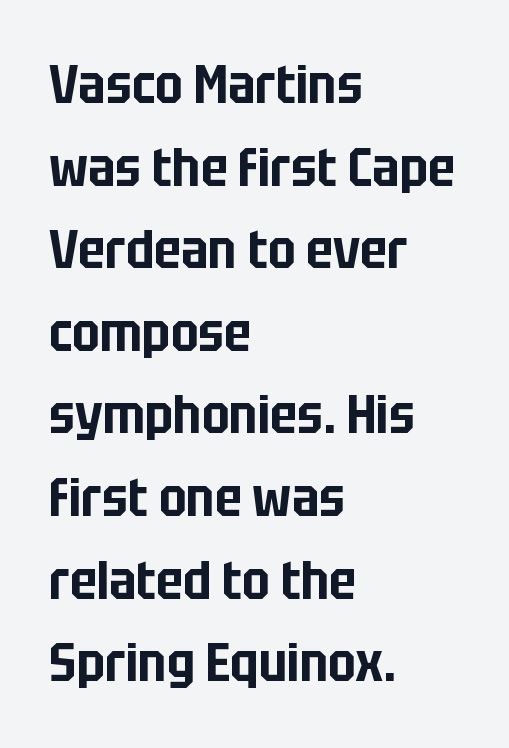
Q: Is the text italic (slanted)? A: No, it is upright.
Q: Is the typeface a serif or a sans-serif typeface? A: Sans-serif.
Q: Is the text underlined? A: No.
Q: How is the paragraph aligned? A: Left-aligned.
Q: Is the spacing between letters normal or unusually wide? A: Normal.
Q: Is the spacing between lines tight, normal or loose? A: Normal.
Q: Width (condensed, normal, or wide)? A: Condensed.
Q: Stroke contrast? A: Low.
Q: x-height? A: Large.
Q: Monospaced? A: No.
